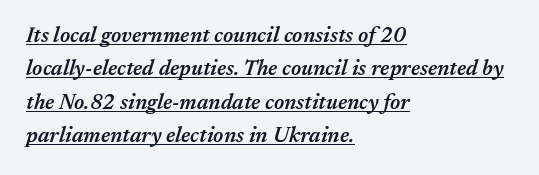
Q: Is the text bold? A: Semi-bold.
Q: Is the text italic (slanted)? A: Yes, it leans right by about 17 degrees.
Q: Is the text underlined? A: Yes.
Q: How is the paragraph aligned? A: Left-aligned.
Q: Is the spacing between letters normal or unusually wide? A: Normal.
Q: Is the spacing between lines tight, normal or loose? A: Normal.
